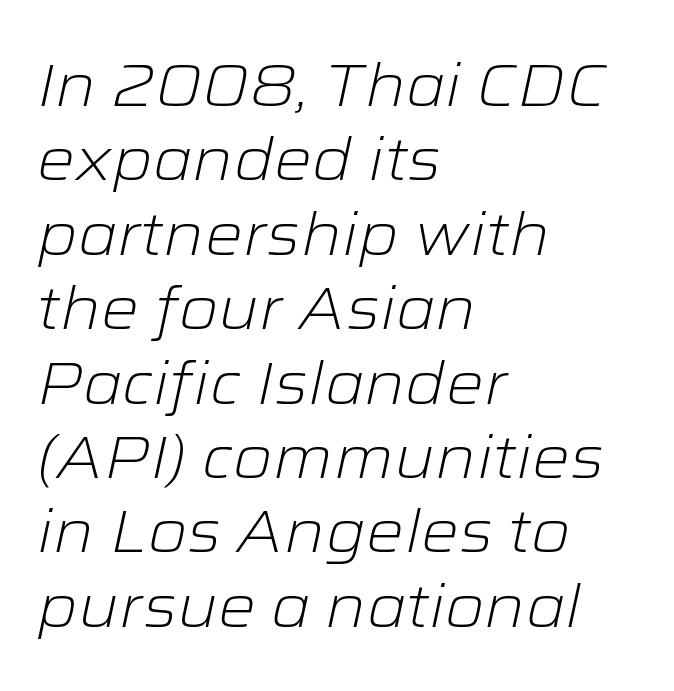
The image shows 60 px light, wide type, italic (leaning right); set left-aligned, line spacing 1.24x, normal letter spacing, not underlined; low stroke contrast and a medium x-height.
